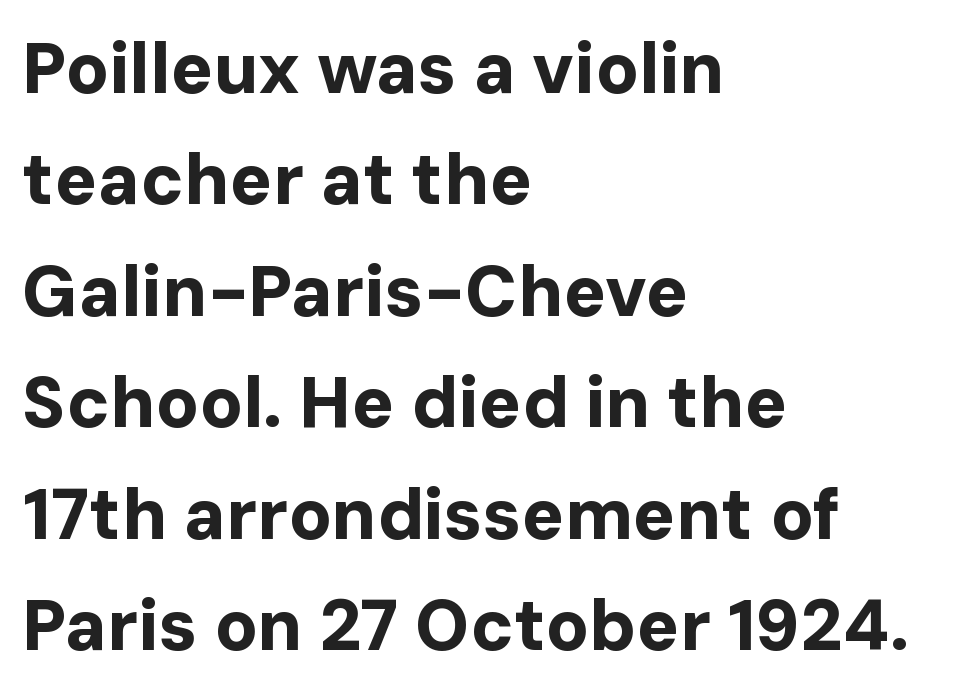
A bare baseline throughout the passage. This rendering uses left alignment, leaving the right contour irregular. A typesetter would call this proportional, since set widths differ per character. The horizontal fit of the characters is conventional and even. Posture: upright roman.
